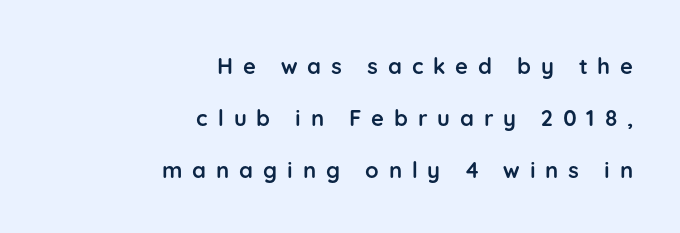
{"italic": "no", "bold": "yes", "underline": "no", "align": "right", "line_spacing": "loose", "line_spacing_ratio": 2.37, "letter_spacing": "wide", "letter_spacing_em": 0.45, "glyph_px": 22}
